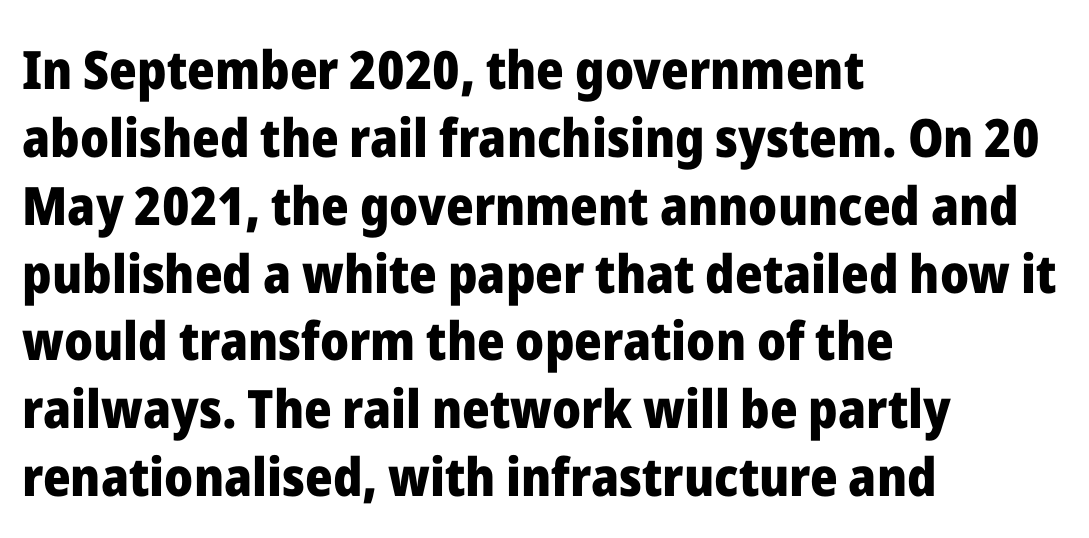
Q: Is the text bold? A: Yes.
Q: Is the text italic (slanted)? A: No, it is upright.
Q: Is the typeface a serif or a sans-serif typeface? A: Sans-serif.
Q: Is the text underlined? A: No.
Q: How is the paragraph aligned? A: Left-aligned.
Q: Is the spacing between letters normal or unusually wide? A: Normal.
Q: Is the spacing between lines tight, normal or loose? A: Normal.
Q: Width (condensed, normal, or wide)? A: Normal.
Q: Stroke contrast? A: Low.
Q: x-height? A: Medium.
Q: Monospaced? A: No.
